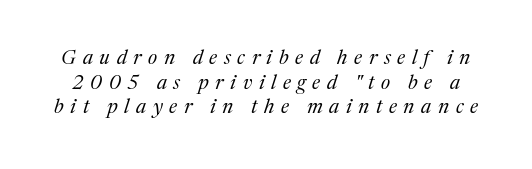
The image shows 20 px text type, italic (leaning right); set line spacing 1.23x, unusually wide letter spacing (+0.33 em), not underlined.
